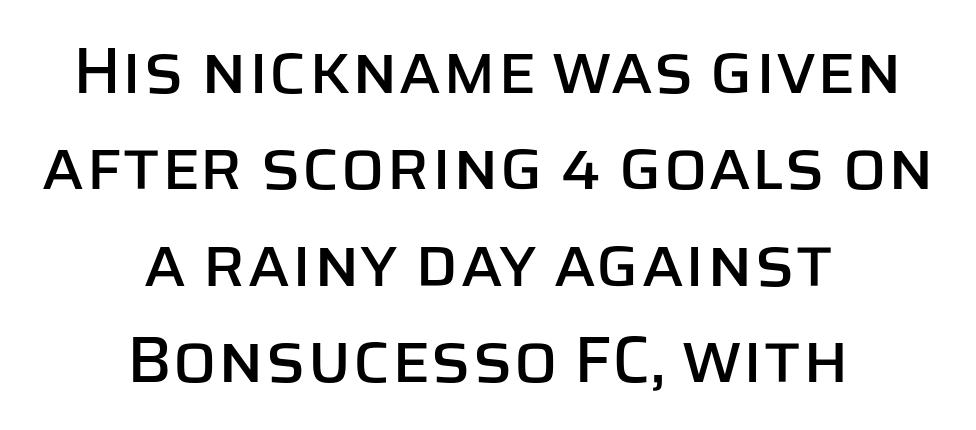
{"serif": "no", "italic": "no", "width": "normal", "stroke_contrast": "low", "x_height": "large", "monospaced": "no", "underline": "no", "align": "center", "line_spacing": "normal", "line_spacing_ratio": 1.46, "letter_spacing": "normal", "letter_spacing_em": 0.0, "glyph_px": 66}
